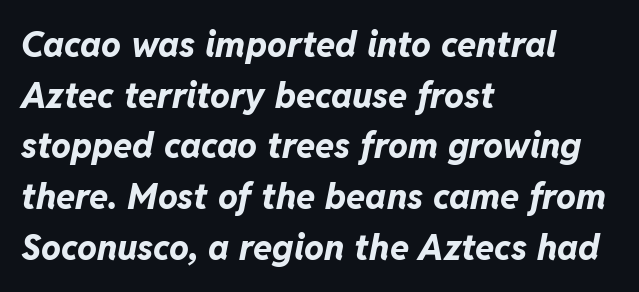
The glyphs have the mass of a bold cut. Is this a fixed-width face? No — the glyphs have proportional, varying widths. Students, note that the glyphs here touch the page at normal intervals. Descenders are the only things crossing below the line.
